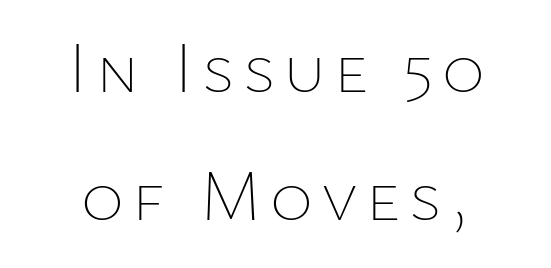
Q: Is the text bold? A: No.
Q: Is the text italic (slanted)? A: No, it is upright.
Q: Is the text underlined? A: No.
Q: How is the paragraph aligned? A: Centered.
Q: Width (condensed, normal, or wide)? A: Normal.
Q: Stroke contrast? A: Low.
Q: x-height? A: Medium.
Q: Monospaced? A: No.
